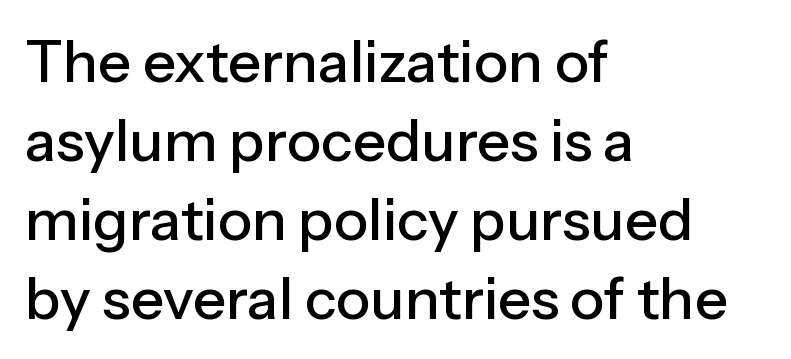
{"serif": "no", "italic": "no", "width": "normal", "stroke_contrast": "low", "x_height": "medium", "monospaced": "no", "underline": "no", "align": "left", "line_spacing": "normal", "line_spacing_ratio": 1.36, "letter_spacing": "normal", "letter_spacing_em": 0.0, "glyph_px": 58}
